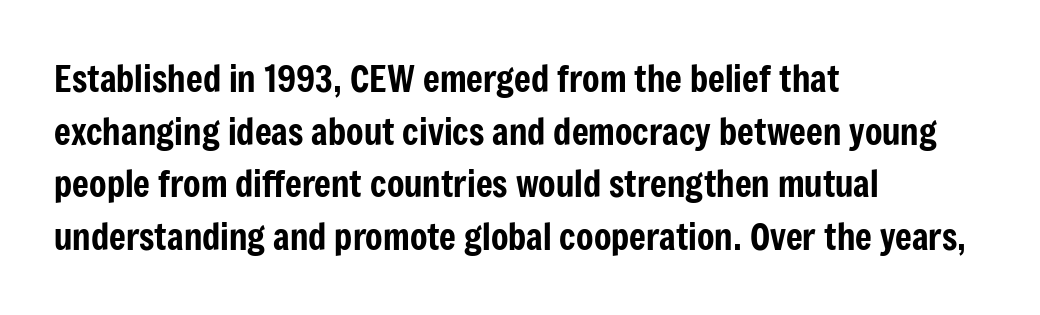
Serif or sans? Sans — the stroke terminals are bare. Evenly set lines give the paragraph a standard silhouette. Here the designer chose a conventional face with non-uniform glyph widths. Check under the words: just untouched page.
